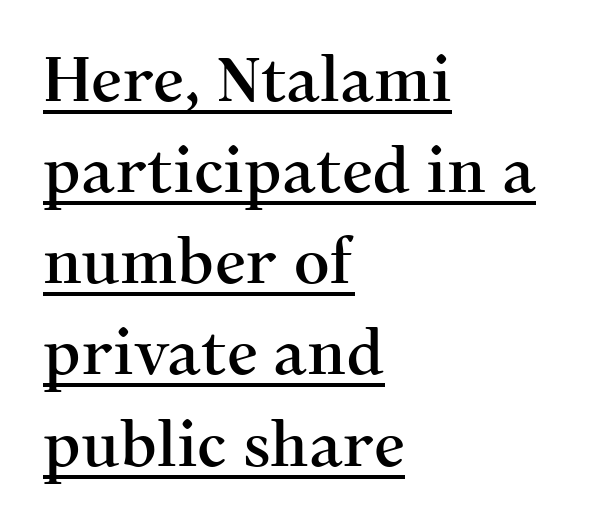
The image shows 62 px serif type, upright; set left-aligned, normal line spacing (1.47x), normal letter spacing, underlined; medium stroke contrast and a medium x-height.
